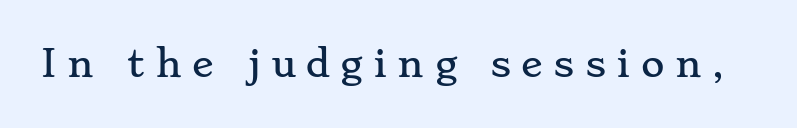
The image shows 36 px wide serif type, upright; set unusually wide letter spacing (+0.29 em), not underlined; low stroke contrast and a small x-height.
